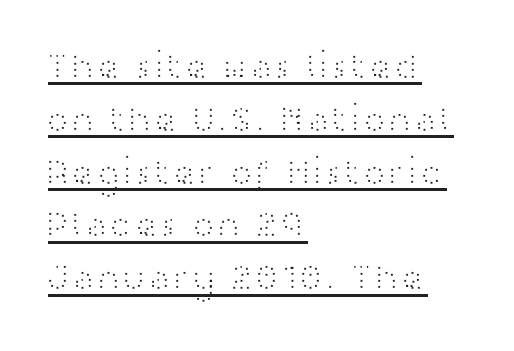
The rendering uses the underline text-decoration. Unbolded letterforms with no extra heft. Each line starts at the same left margin while the right side varies. Standard letterfit; no display-style spreading of the glyphs. This is the regular roman posture of the typeface.
